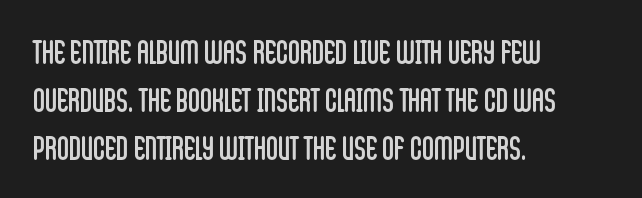
The image shows 33 px regular-weight, condensed sans-serif type, upright; set left-aligned, normal line spacing (1.45x), normal letter spacing, not underlined; low stroke contrast and a large x-height.
